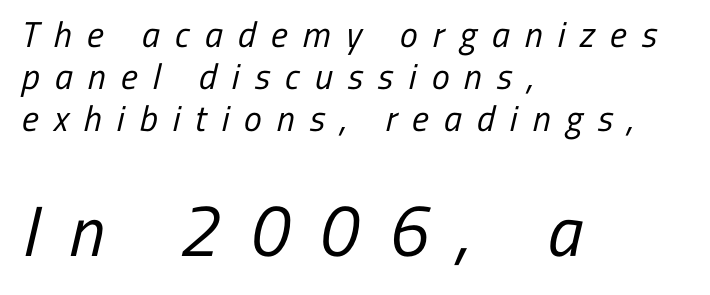
Q: Is the text bold? A: No.
Q: Is the typeface a serif or a sans-serif typeface? A: Sans-serif.
Q: Is the text underlined? A: No.
Q: How is the paragraph aligned? A: Left-aligned.
Q: Is the spacing between letters normal or unusually wide? A: Unusually wide.
Q: Which block of text is set in a larger size, the first (top) or the second (bottom)? A: The second (bottom) one.
Q: Width (condensed, normal, or wide)? A: Condensed.
Q: Stroke contrast? A: Low.
Q: x-height? A: Medium.
Q: Monospaced? A: No.
